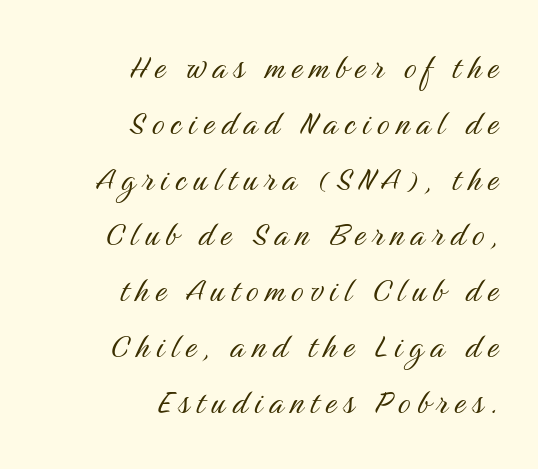
The image shows 39 px light, condensed sans-serif type; set right-aligned, normal line spacing (1.43x), not underlined; medium stroke contrast and a medium x-height.
